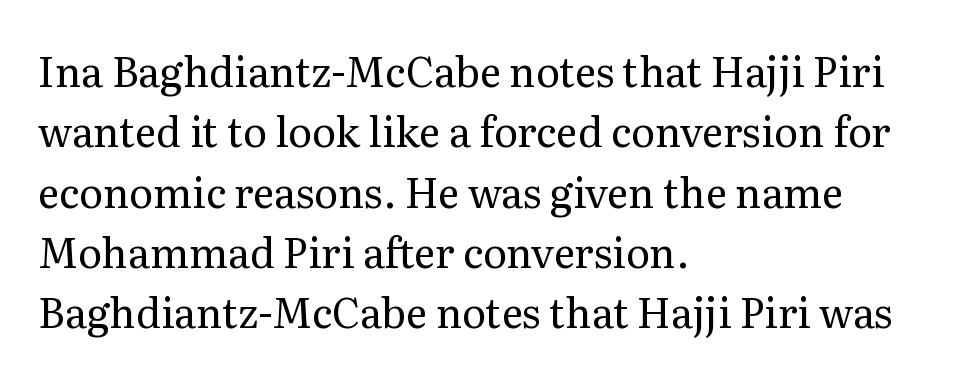
{"serif": "yes", "italic": "no", "bold": "no", "weight": "regular", "width": "normal", "stroke_contrast": "medium", "x_height": "medium", "monospaced": "no", "underline": "no", "align": "left", "line_spacing": "normal", "line_spacing_ratio": 1.47, "letter_spacing": "normal", "letter_spacing_em": 0.0, "glyph_px": 41}
